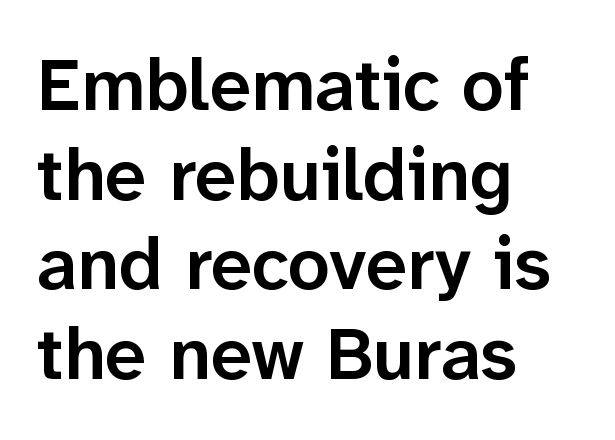
{"serif": "no", "italic": "no", "bold": "semi", "weight": "semibold", "width": "normal", "stroke_contrast": "low", "x_height": "medium", "monospaced": "no", "underline": "no", "align": "left", "line_spacing_ratio": 1.21, "letter_spacing": "normal", "letter_spacing_em": 0.0, "glyph_px": 74}
